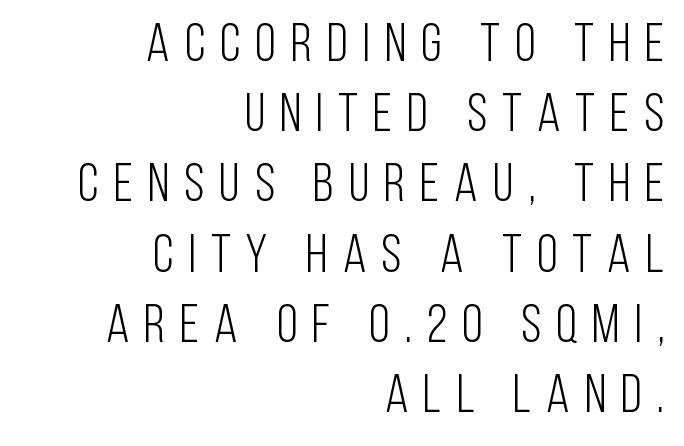
Q: Is the text bold? A: No.
Q: Is the text italic (slanted)? A: No, it is upright.
Q: Is the typeface a serif or a sans-serif typeface? A: Sans-serif.
Q: Is the text underlined? A: No.
Q: How is the paragraph aligned? A: Right-aligned.
Q: Is the spacing between letters normal or unusually wide? A: Unusually wide.
Q: Is the spacing between lines tight, normal or loose? A: Normal.
Q: Width (condensed, normal, or wide)? A: Condensed.
Q: Stroke contrast? A: Low.
Q: x-height? A: Large.
Q: Monospaced? A: No.
